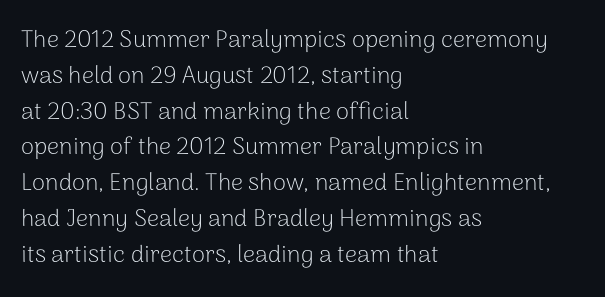
{"italic": "no", "bold": "no", "underline": "no", "align": "left", "line_spacing": "normal", "line_spacing_ratio": 1.49, "letter_spacing": "normal", "letter_spacing_em": 0.0, "glyph_px": 24}
